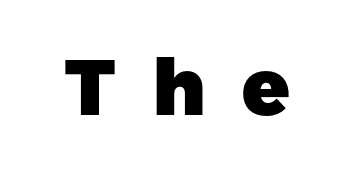
Q: Is the text bold? A: Yes.
Q: Is the text italic (slanted)? A: No, it is upright.
Q: Is the typeface a serif or a sans-serif typeface? A: Sans-serif.
Q: Is the text underlined? A: No.
Q: Is the spacing between letters normal or unusually wide? A: Unusually wide.
Q: Width (condensed, normal, or wide)? A: Normal.
Q: Stroke contrast? A: Low.
Q: x-height? A: Medium.
Q: Monospaced? A: No.
